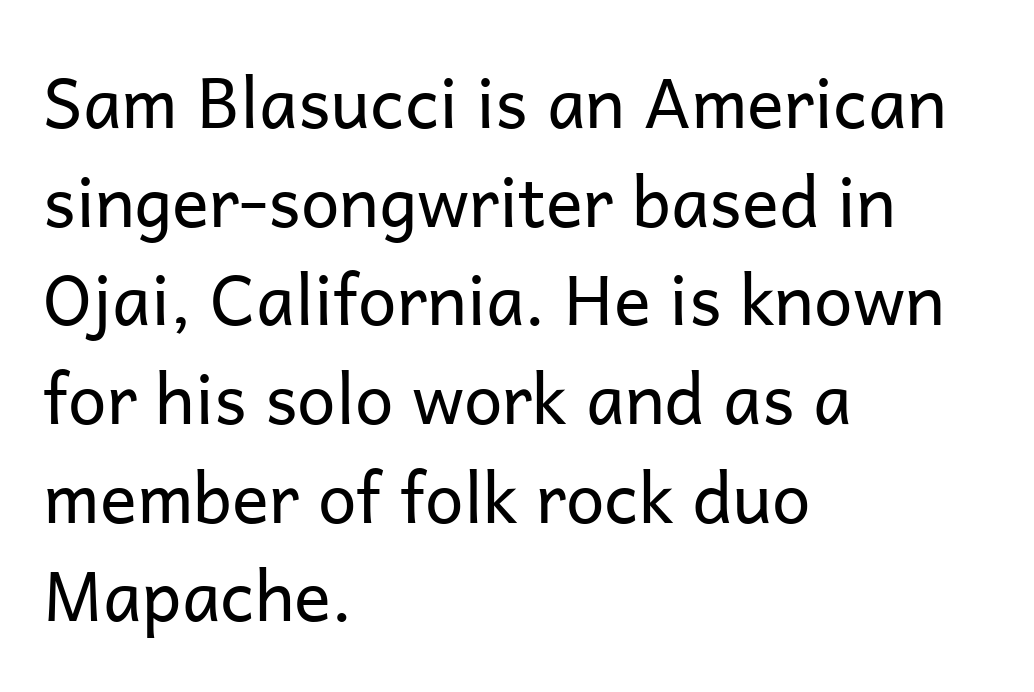
The image shows 69 px regular-weight sans-serif type, upright; set left-aligned, normal line spacing (1.43x), normal letter spacing, not underlined; low stroke contrast and a medium x-height.
